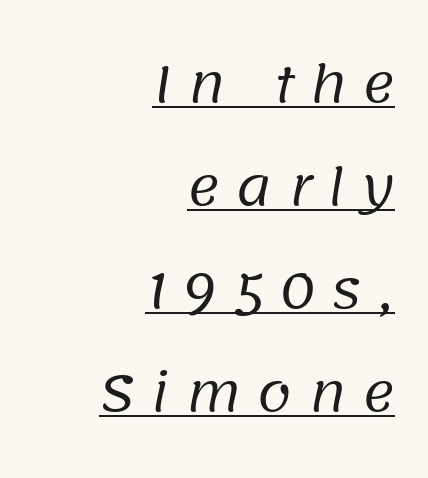
Q: Is the text bold? A: No.
Q: Is the typeface a serif or a sans-serif typeface? A: Sans-serif.
Q: Is the text underlined? A: Yes.
Q: How is the paragraph aligned? A: Right-aligned.
Q: Is the spacing between letters normal or unusually wide? A: Unusually wide.
Q: Is the spacing between lines tight, normal or loose? A: Loose.
Q: Width (condensed, normal, or wide)? A: Normal.
Q: Stroke contrast? A: Low.
Q: x-height? A: Large.
Q: Monospaced? A: No.
